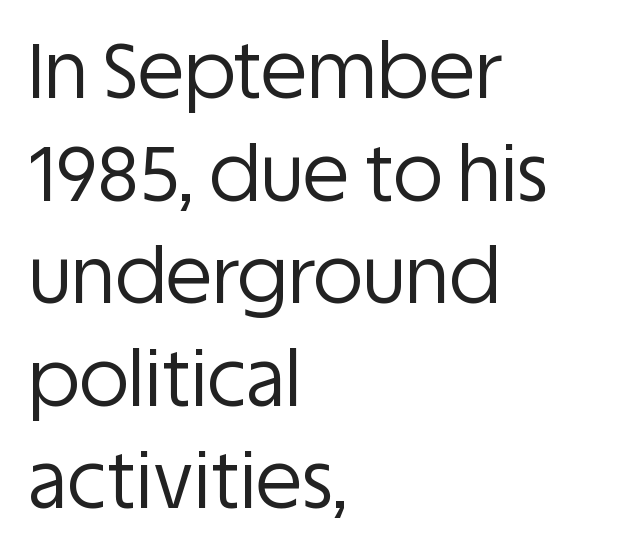
The typeface chosen for these lines omits serifs. You could not count columns in this text — the font is proportionally spaced. Nothing heavy about these letters — not bold at all. The lettering holds an erect, upright posture throughout.
